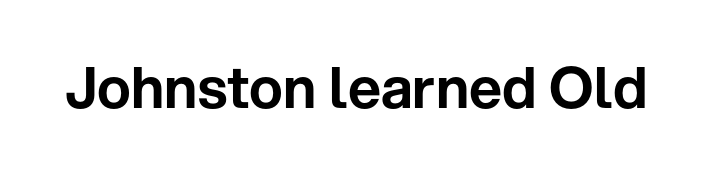
Q: Is the text italic (slanted)? A: No, it is upright.
Q: Is the typeface a serif or a sans-serif typeface? A: Sans-serif.
Q: Is the text underlined? A: No.
Q: Is the spacing between letters normal or unusually wide? A: Normal.
Q: Width (condensed, normal, or wide)? A: Normal.
Q: Stroke contrast? A: Low.
Q: x-height? A: Medium.
Q: Monospaced? A: No.
